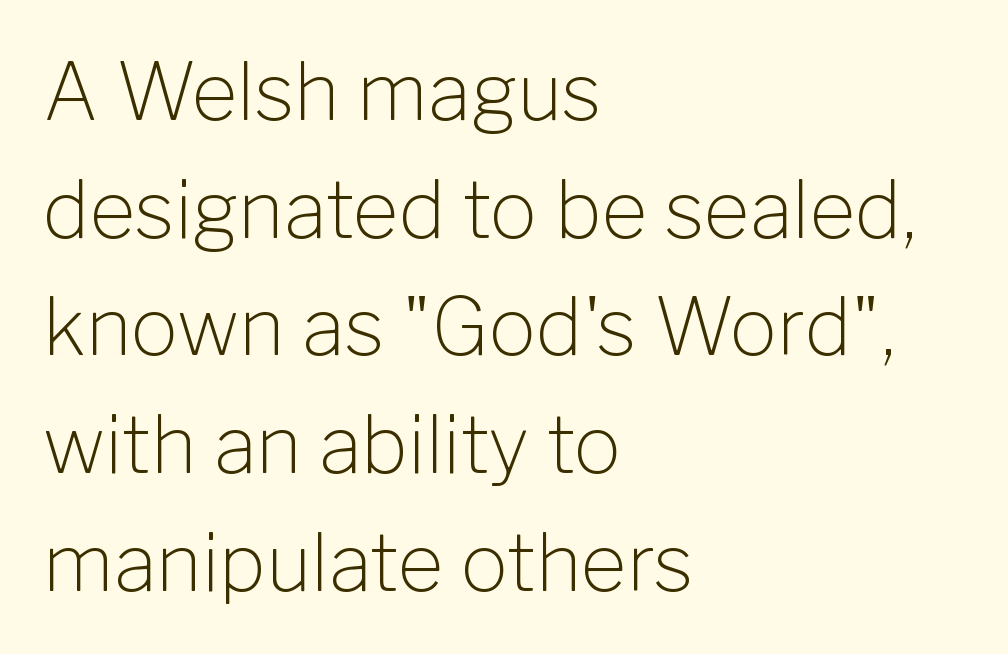
The typesetting does not lean heavy: it is not bold. Horizontal alignment here is leftward, the default for most running prose. Compared with typical paragraphs, the rows here are spaced about the same. To sum up the face: it is a sans, with no serifs.
